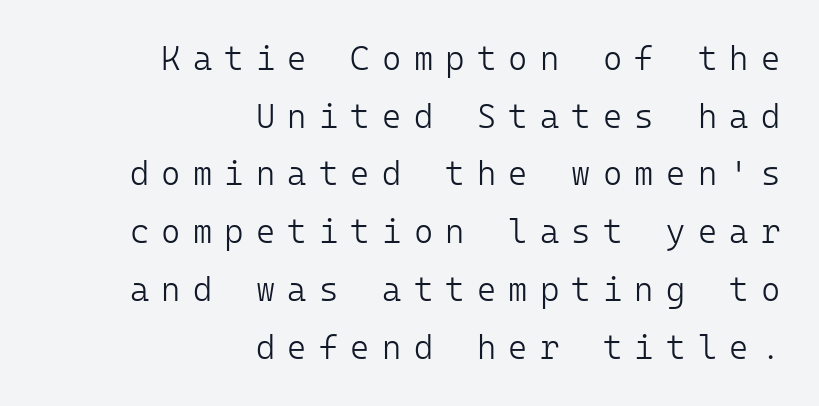
The image shows 33 px light sans-serif type, upright, monospaced; set right-aligned, line spacing 1.75x, unusually wide letter spacing (+0.37 em), not underlined; low stroke contrast and a medium x-height.
